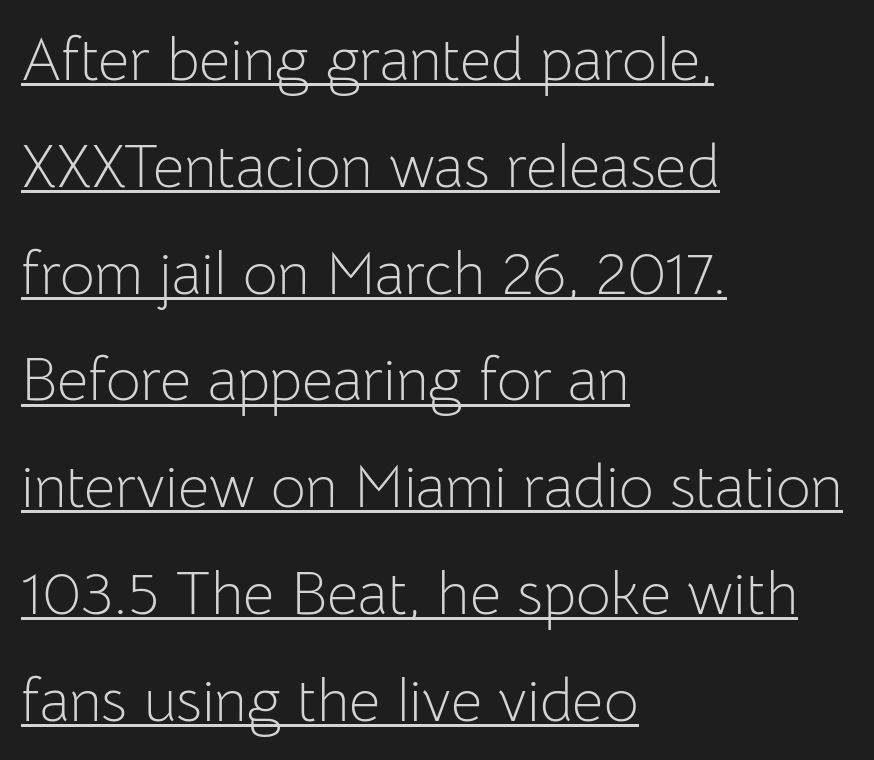
Q: Is the text bold? A: No.
Q: Is the text italic (slanted)? A: No, it is upright.
Q: Is the typeface a serif or a sans-serif typeface? A: Sans-serif.
Q: Is the text underlined? A: Yes.
Q: How is the paragraph aligned? A: Left-aligned.
Q: Is the spacing between letters normal or unusually wide? A: Normal.
Q: Width (condensed, normal, or wide)? A: Normal.
Q: Stroke contrast? A: Low.
Q: x-height? A: Medium.
Q: Monospaced? A: No.
